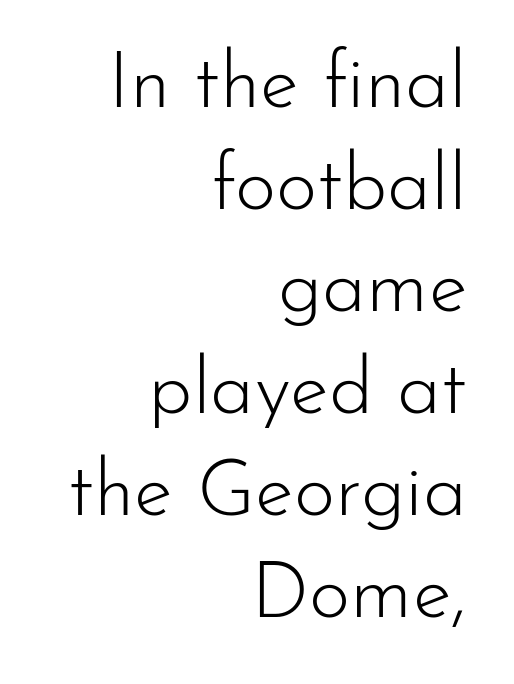
The image shows 79 px light sans-serif type, upright; set right-aligned, normal line spacing (1.29x), normal letter spacing, not underlined; low stroke contrast and a small x-height.
